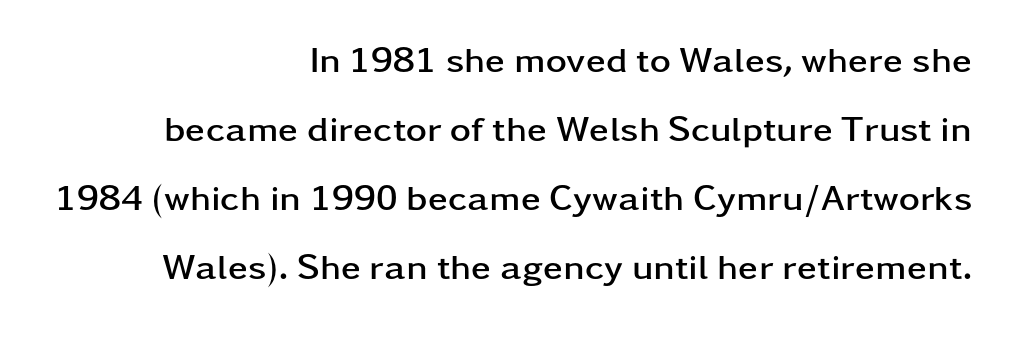
There is no visible air inserted between adjacent glyphs. The lettering stays uniformly vertical, giving the passage a roman look. Rows of type keep a wide berth in the vertical direction. Has an underline been added? It has not. Visually the block forms a straight wall on the right and a jagged coastline on the left. Summary of weight: heavy, a full bold.
